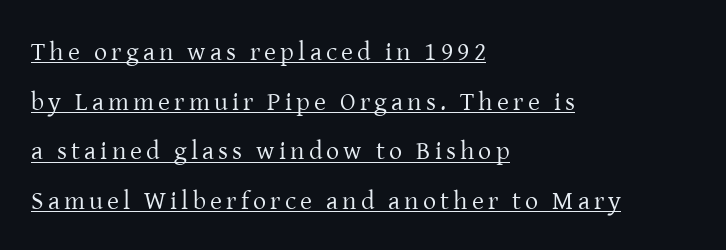
{"italic": "no", "bold": "no", "underline": "yes", "align": "left", "line_spacing": "loose", "line_spacing_ratio": 1.91, "glyph_px": 26}
